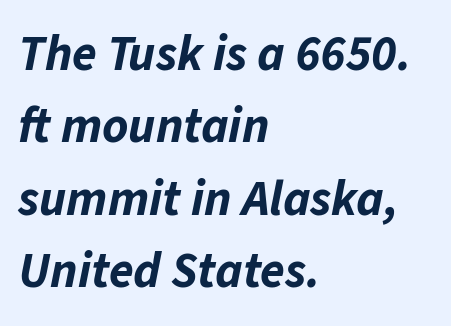
The image shows 50 px bold type, italic (leaning right); set left-aligned, normal line spacing (1.45x), normal letter spacing, not underlined; low stroke contrast and a medium x-height.
